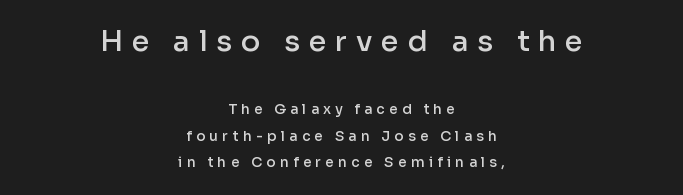
Q: Is the text bold? A: Semi-bold.
Q: Is the text italic (slanted)? A: No, it is upright.
Q: Is the typeface a serif or a sans-serif typeface? A: Sans-serif.
Q: Is the text underlined? A: No.
Q: How is the paragraph aligned? A: Centered.
Q: Is the spacing between letters normal or unusually wide? A: Unusually wide.
Q: Is the spacing between lines tight, normal or loose? A: Loose.
Q: Which block of text is set in a larger size, the first (top) or the second (bottom)? A: The first (top) one.
Q: Width (condensed, normal, or wide)? A: Normal.
Q: Stroke contrast? A: Low.
Q: x-height? A: Medium.
Q: Monospaced? A: No.
